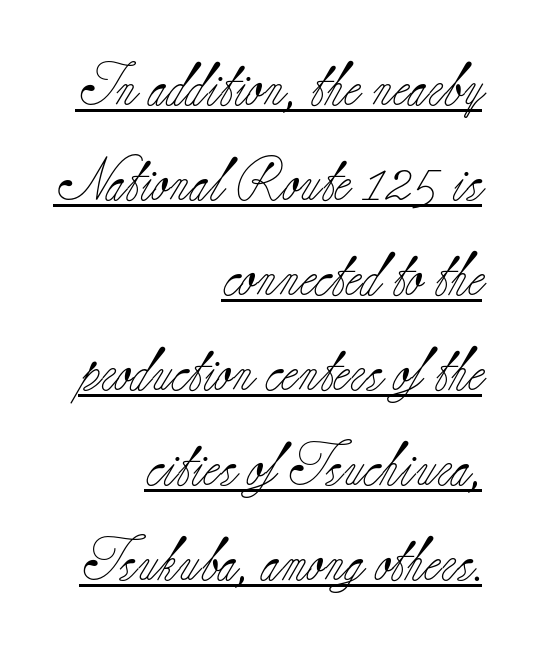
{"serif": "yes", "bold": "no", "weight": "light", "width": "normal", "stroke_contrast": "low", "x_height": "small", "monospaced": "no", "underline": "yes", "align": "right", "line_spacing": "loose", "line_spacing_ratio": 2.21, "letter_spacing": "normal", "letter_spacing_em": 0.0, "glyph_px": 43}
